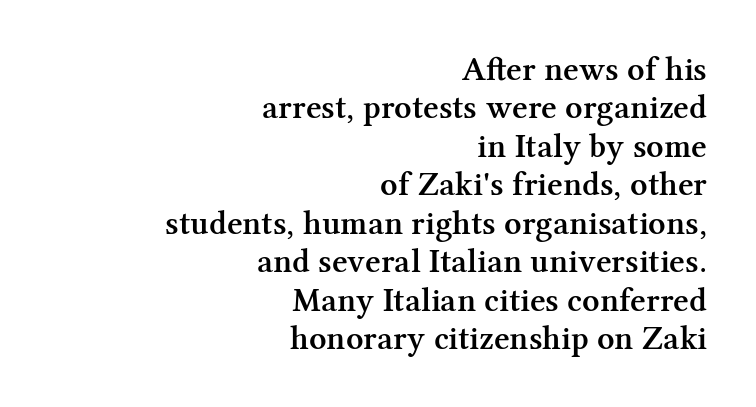
Ordinary non-slanted type is in use. Horizontally, the lines are justified to the trailing edge only. The glyphs have the mass of a demibold cut, below bold. The designer dialed line spacing down below the default. Lines of text with bare space underneath.
